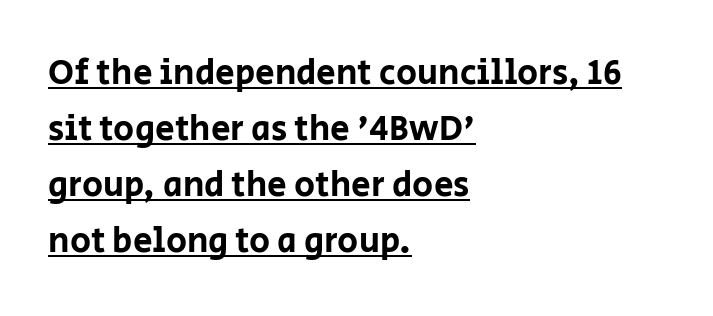
{"serif": "no", "italic": "no", "width": "normal", "stroke_contrast": "low", "x_height": "large", "monospaced": "no", "underline": "yes", "align": "left", "line_spacing": "normal", "line_spacing_ratio": 1.6, "letter_spacing": "normal", "letter_spacing_em": 0.0, "glyph_px": 35}
